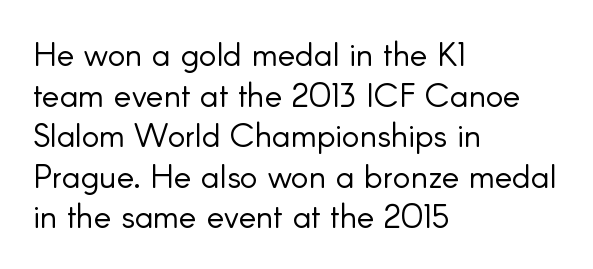
{"serif": "no", "italic": "no", "bold": "no", "weight": "light", "width": "normal", "stroke_contrast": "low", "x_height": "small", "monospaced": "no", "underline": "no", "align": "left", "line_spacing_ratio": 1.23, "letter_spacing": "normal", "letter_spacing_em": 0.0, "glyph_px": 33}
